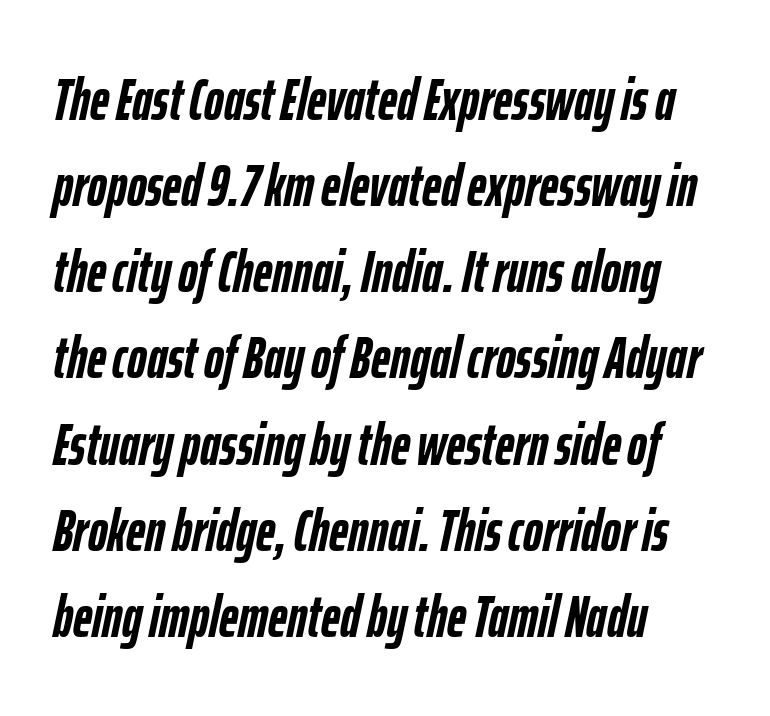
The image shows 59 px semibold, condensed type, italic (leaning right); set left-aligned, normal line spacing (1.46x), normal letter spacing, not underlined; low stroke contrast and a medium x-height.
